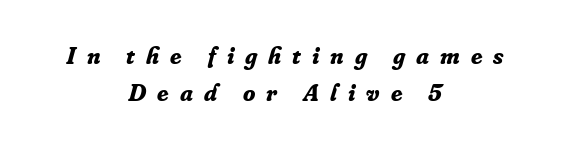
Italic? Definitely — the glyphs are oblique. Spacing between characters has been opened up far beyond the box default. A student would call this center alignment; a typographer would say set centered. Rows of type keep a routine distance in the vertical direction.
